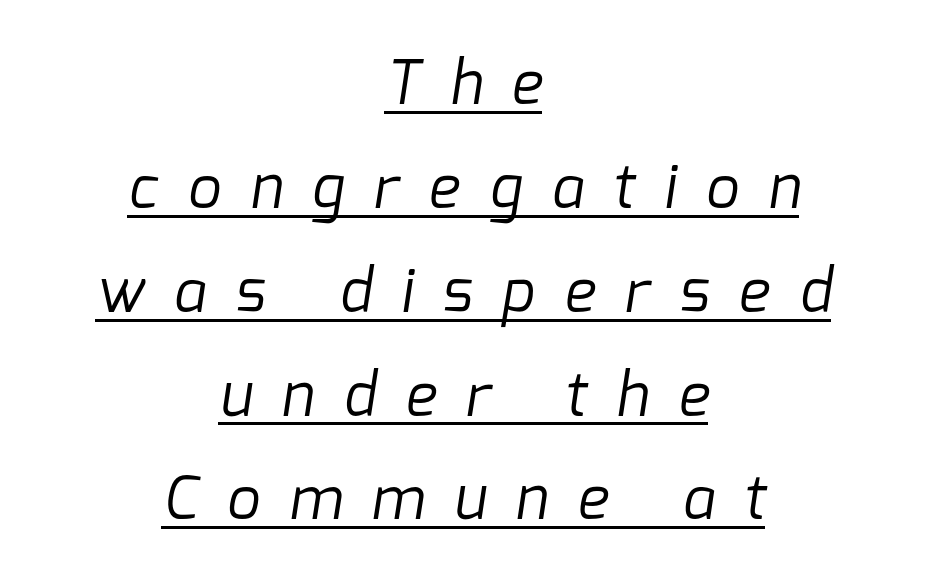
Q: Is the text bold? A: No.
Q: Is the typeface a serif or a sans-serif typeface? A: Sans-serif.
Q: Is the text underlined? A: Yes.
Q: How is the paragraph aligned? A: Centered.
Q: Is the spacing between letters normal or unusually wide? A: Unusually wide.
Q: Width (condensed, normal, or wide)? A: Normal.
Q: Stroke contrast? A: Low.
Q: x-height? A: Medium.
Q: Monospaced? A: No.
